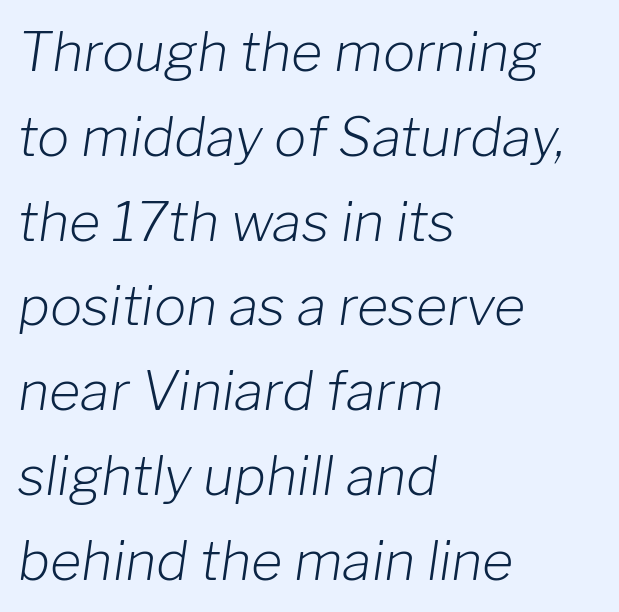
Q: Is the text bold? A: No.
Q: Is the text italic (slanted)? A: Yes, it leans right by about 8 degrees.
Q: Is the text underlined? A: No.
Q: How is the paragraph aligned? A: Left-aligned.
Q: Is the spacing between letters normal or unusually wide? A: Normal.
Q: Is the spacing between lines tight, normal or loose? A: Normal.
Q: Width (condensed, normal, or wide)? A: Normal.
Q: Stroke contrast? A: Low.
Q: x-height? A: Medium.
Q: Monospaced? A: No.
